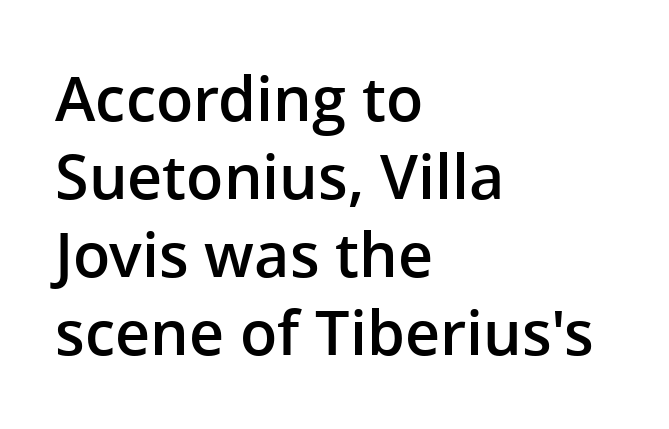
Q: Is the text bold? A: Semi-bold.
Q: Is the text italic (slanted)? A: No, it is upright.
Q: Is the typeface a serif or a sans-serif typeface? A: Sans-serif.
Q: Is the text underlined? A: No.
Q: How is the paragraph aligned? A: Left-aligned.
Q: Is the spacing between letters normal or unusually wide? A: Normal.
Q: Is the spacing between lines tight, normal or loose? A: Normal.
Q: Width (condensed, normal, or wide)? A: Normal.
Q: Stroke contrast? A: Low.
Q: x-height? A: Medium.
Q: Monospaced? A: No.
